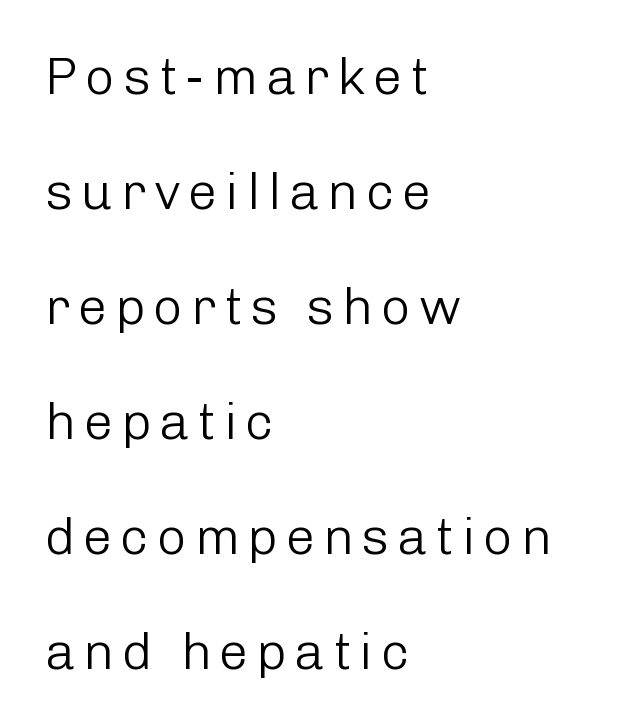
The area under the type is left untouched. The line-height multiplier appears high, well above default. Weight: regular or lighter. Look at the bottom of the vertical strokes: they stop flat, with no serifs. Ordinary non-slanted type is in use. The lines in this sample share a left origin and differ only in where they stop.
